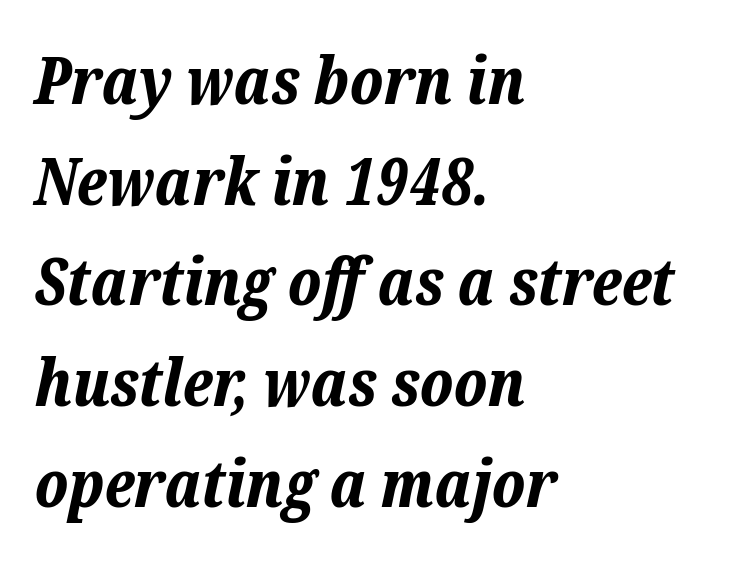
The image shows 65 px bold type, italic (leaning right); set left-aligned, normal line spacing (1.55x), normal letter spacing, not underlined; low stroke contrast and a medium x-height.
